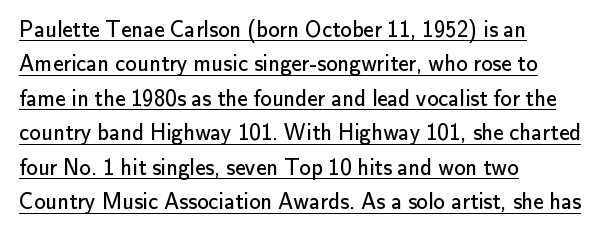
The image shows 23 px text type, upright; set left-aligned, normal line spacing (1.5x), normal letter spacing, underlined.
